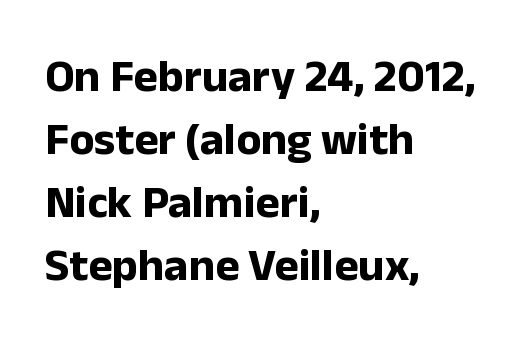
The image shows 46 px bold sans-serif type, upright; set left-aligned, normal line spacing (1.37x), normal letter spacing, not underlined; low stroke contrast and a medium x-height.
